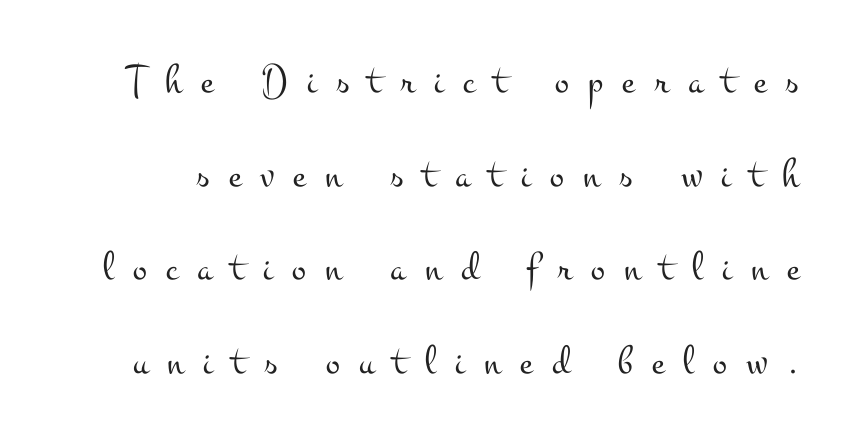
Q: Is the text bold? A: No.
Q: Is the text italic (slanted)? A: Yes.
Q: Is the text underlined? A: No.
Q: Is the spacing between letters normal or unusually wide? A: Unusually wide.
Q: Is the spacing between lines tight, normal or loose? A: Loose.
Q: Width (condensed, normal, or wide)? A: Wide.
Q: Stroke contrast? A: Medium.
Q: x-height? A: Small.
Q: Monospaced? A: No.
